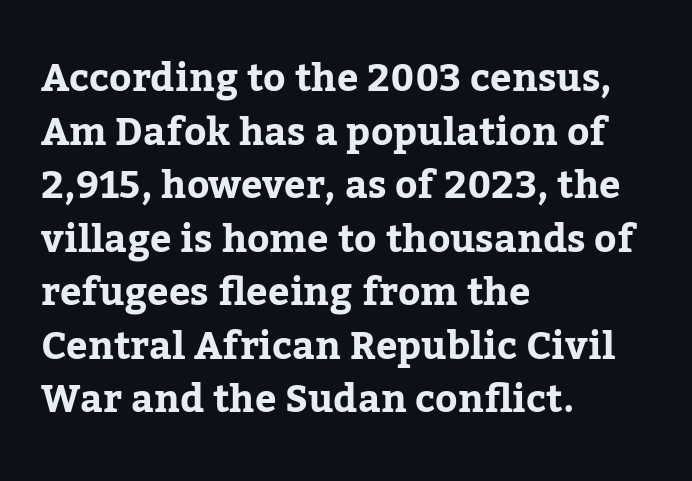
Q: Is the text bold? A: Yes.
Q: Is the text italic (slanted)? A: No, it is upright.
Q: Is the typeface a serif or a sans-serif typeface? A: Serif.
Q: Is the text underlined? A: No.
Q: How is the paragraph aligned? A: Left-aligned.
Q: Is the spacing between letters normal or unusually wide? A: Normal.
Q: Is the spacing between lines tight, normal or loose? A: Normal.
Q: Width (condensed, normal, or wide)? A: Normal.
Q: Stroke contrast? A: Low.
Q: x-height? A: Medium.
Q: Monospaced? A: No.
